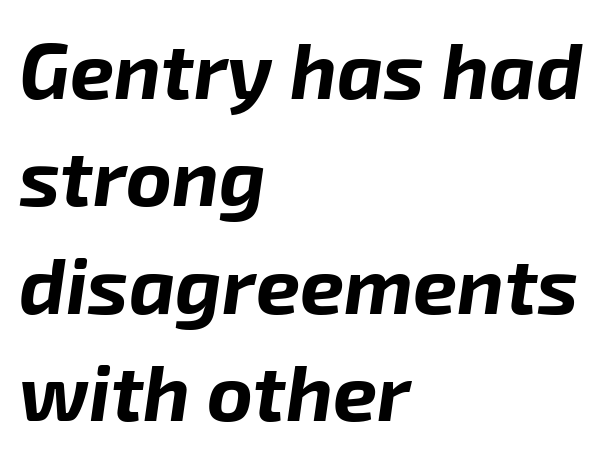
Q: Is the text bold? A: Yes.
Q: Is the text italic (slanted)? A: Yes, it leans right by about 8 degrees.
Q: Is the text underlined? A: No.
Q: How is the paragraph aligned? A: Left-aligned.
Q: Is the spacing between letters normal or unusually wide? A: Normal.
Q: Is the spacing between lines tight, normal or loose? A: Normal.
Q: Width (condensed, normal, or wide)? A: Normal.
Q: Stroke contrast? A: Low.
Q: x-height? A: Medium.
Q: Monospaced? A: No.
